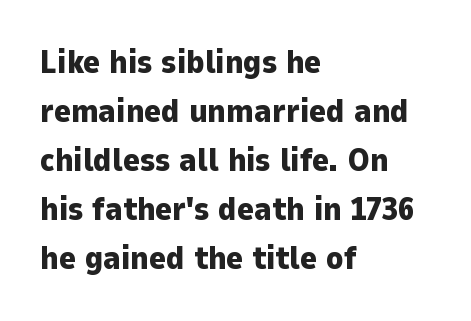
The image shows 32 px heavy sans-serif type, upright; set left-aligned, normal line spacing (1.53x), normal letter spacing, not underlined; low stroke contrast and a medium x-height.
